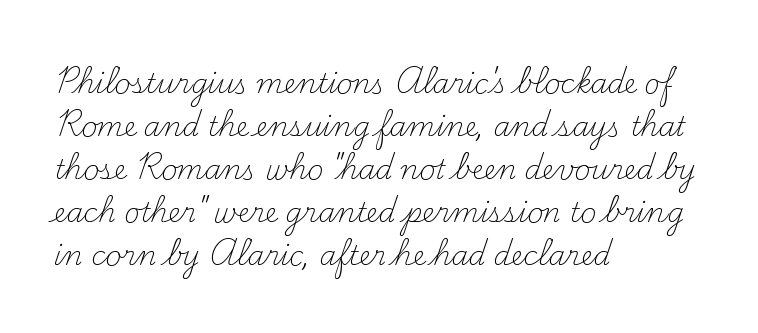
{"bold": "no", "underline": "no", "align": "left", "line_spacing": "normal", "line_spacing_ratio": 1.59, "letter_spacing": "normal", "letter_spacing_em": 0.0, "glyph_px": 27}
